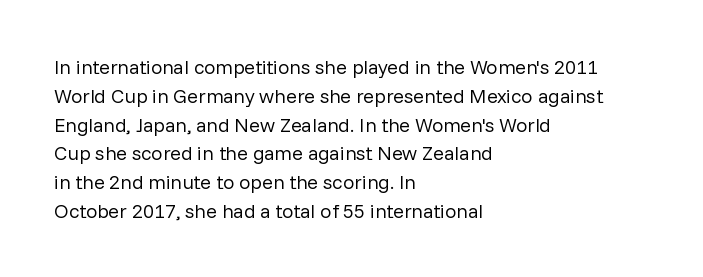
{"italic": "no", "bold": "no", "underline": "no", "align": "left", "line_spacing": "normal", "line_spacing_ratio": 1.44, "letter_spacing": "normal", "letter_spacing_em": 0.0, "glyph_px": 20}
